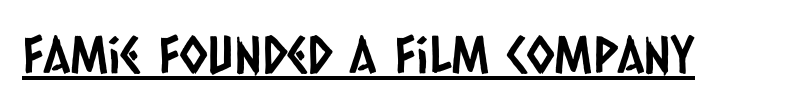
Underline: present. Does the type have serifs? No, each stem ends abruptly. The type is set solid horizontally, with unmodified tracking. Here the designer chose a conventional face with non-uniform glyph widths.
